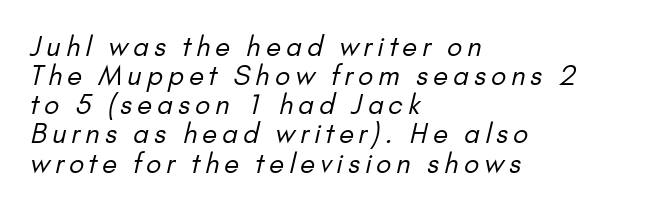
Q: Is the text bold? A: No.
Q: Is the text underlined? A: No.
Q: How is the paragraph aligned? A: Left-aligned.
Q: Is the spacing between lines tight, normal or loose? A: Tight.
